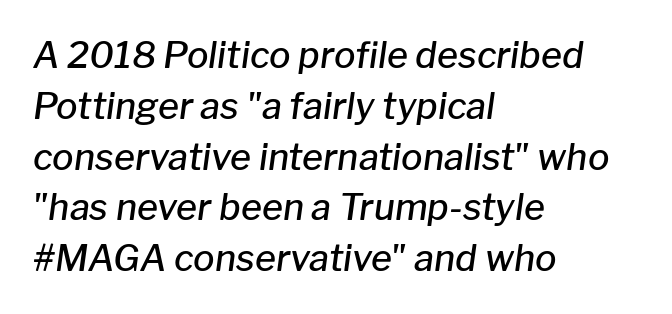
{"italic": "yes", "lean": "right", "slant_degrees": 8, "bold": "semi", "weight": "semibold", "width": "normal", "stroke_contrast": "low", "x_height": "medium", "monospaced": "no", "underline": "no", "align": "left", "line_spacing": "normal", "line_spacing_ratio": 1.41, "letter_spacing": "normal", "letter_spacing_em": 0.0, "glyph_px": 36}
